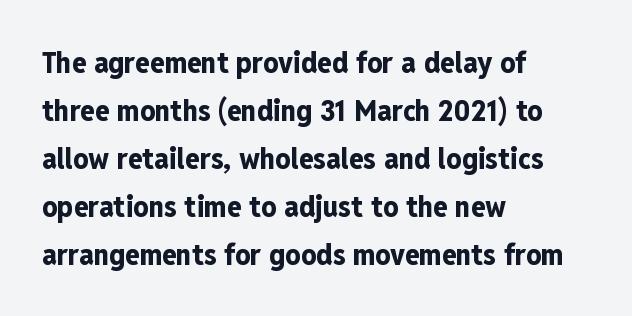
Q: Is the text bold? A: Yes.
Q: Is the text italic (slanted)? A: No, it is upright.
Q: Is the typeface a serif or a sans-serif typeface? A: Sans-serif.
Q: Is the text underlined? A: No.
Q: How is the paragraph aligned? A: Left-aligned.
Q: Is the spacing between letters normal or unusually wide? A: Normal.
Q: Is the spacing between lines tight, normal or loose? A: Normal.
Q: Width (condensed, normal, or wide)? A: Condensed.
Q: Stroke contrast? A: Low.
Q: x-height? A: Medium.
Q: Monospaced? A: No.
